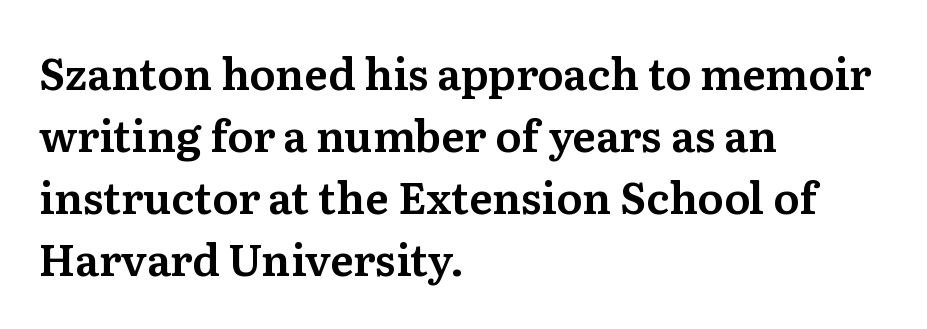
{"serif": "yes", "italic": "no", "width": "normal", "stroke_contrast": "medium", "x_height": "medium", "monospaced": "no", "underline": "no", "align": "left", "line_spacing": "normal", "line_spacing_ratio": 1.44, "letter_spacing": "normal", "letter_spacing_em": 0.0, "glyph_px": 43}
